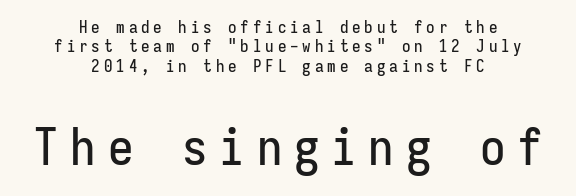
The image shows 51 px condensed sans-serif type, upright, monospaced; set centered, tight line spacing (1.14x), unusually wide letter spacing (+0.23 em), not underlined; the second (bottom) block is 3.0x larger; low stroke contrast and a medium x-height.
